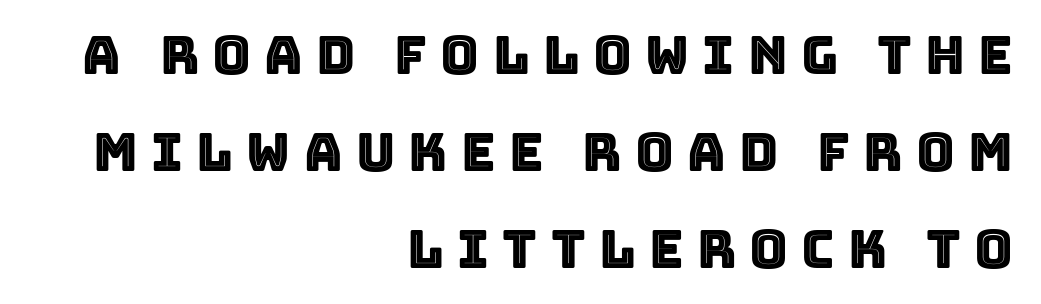
{"italic": "no", "width": "normal", "x_height": "large", "monospaced": "no", "underline": "no", "align": "right", "line_spacing_ratio": 1.83, "letter_spacing": "wide", "letter_spacing_em": 0.25, "glyph_px": 53}
